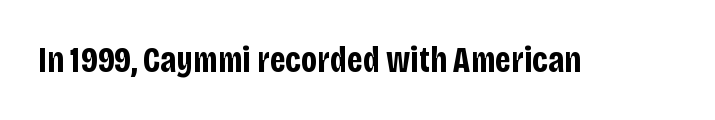
The image shows 36 px bold, condensed sans-serif type, upright; set normal letter spacing, not underlined; low stroke contrast and a large x-height.
